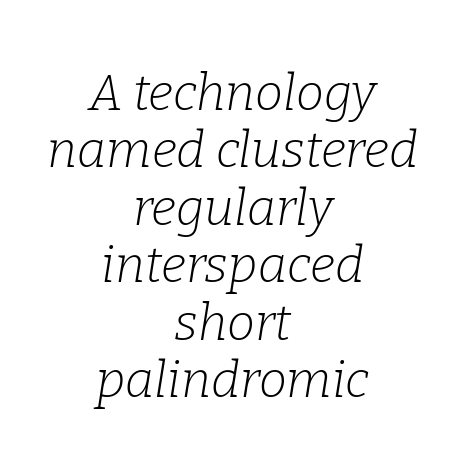
{"serif": "yes", "italic": "yes", "lean": "right", "slant_degrees": 9, "bold": "no", "weight": "light", "width": "normal", "stroke_contrast": "low", "x_height": "medium", "monospaced": "no", "underline": "no", "align": "center", "line_spacing": "tight", "line_spacing_ratio": 1.15, "letter_spacing": "normal", "letter_spacing_em": 0.0, "glyph_px": 50}
